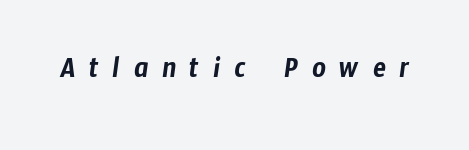
The baseline area is clear. Unlike a traditional serif, this face leaves its strokes unadorned. Caption: expanded tracking, letters set apart. You could not count columns in this text — the font is proportionally spaced.
